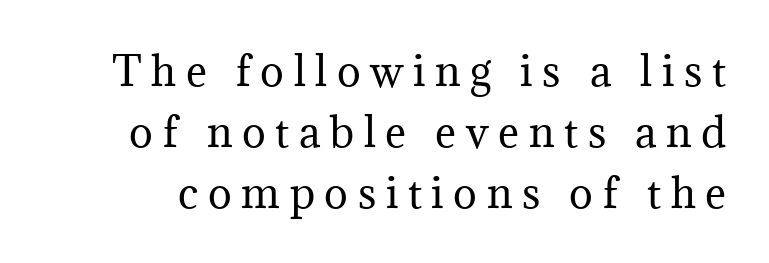
{"serif": "yes", "italic": "no", "bold": "no", "weight": "regular", "width": "normal", "stroke_contrast": "medium", "x_height": "medium", "monospaced": "no", "underline": "no", "line_spacing": "normal", "line_spacing_ratio": 1.52, "letter_spacing": "wide", "letter_spacing_em": 0.24, "glyph_px": 40}
